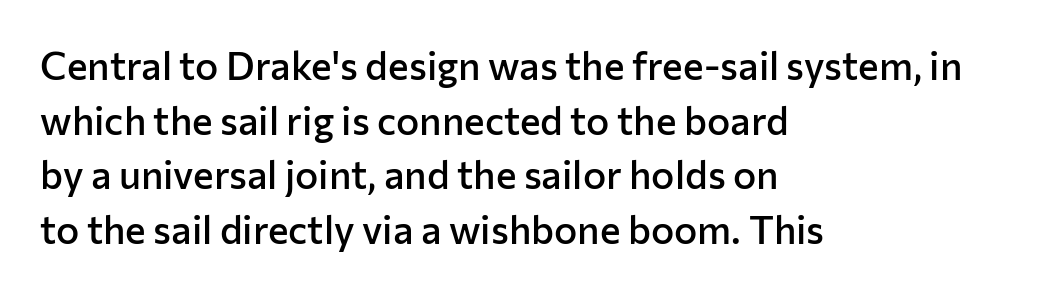
{"serif": "no", "italic": "no", "bold": "semi", "weight": "semibold", "width": "normal", "stroke_contrast": "low", "x_height": "medium", "monospaced": "no", "underline": "no", "align": "left", "line_spacing": "normal", "line_spacing_ratio": 1.4, "letter_spacing": "normal", "letter_spacing_em": 0.0, "glyph_px": 39}
